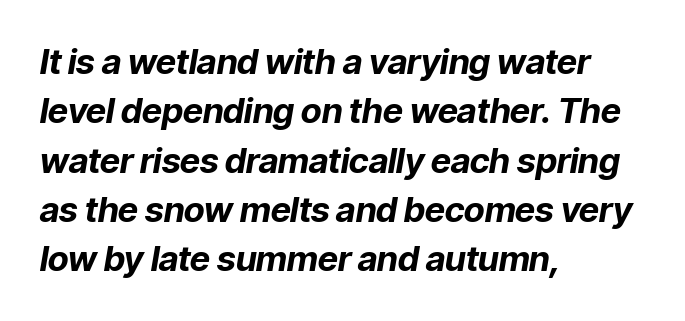
Q: Is the text bold? A: Yes.
Q: Is the text italic (slanted)? A: Yes, it leans right by about 9 degrees.
Q: Is the text underlined? A: No.
Q: How is the paragraph aligned? A: Left-aligned.
Q: Is the spacing between letters normal or unusually wide? A: Normal.
Q: Is the spacing between lines tight, normal or loose? A: Normal.
Q: Width (condensed, normal, or wide)? A: Normal.
Q: Stroke contrast? A: Low.
Q: x-height? A: Medium.
Q: Monospaced? A: No.
